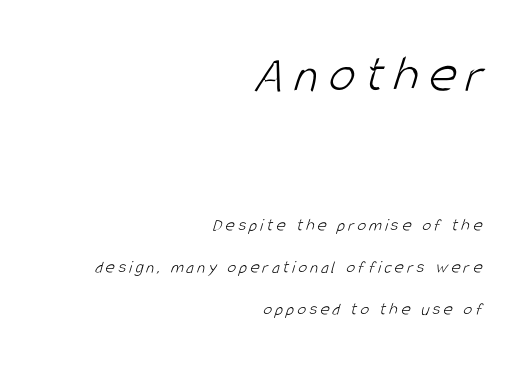
Compared with a typical body face, this is equally light or lighter still. This block would shrink considerably if given ordinary leading; it's expanded now. The area under the type is left untouched. This sample has the flowing, uneven cadence of proportional lettering. Reading down the block, your eye finds every line finishing at a fixed right position. The initial chunk of copy outweighs the following chunk in type size.
